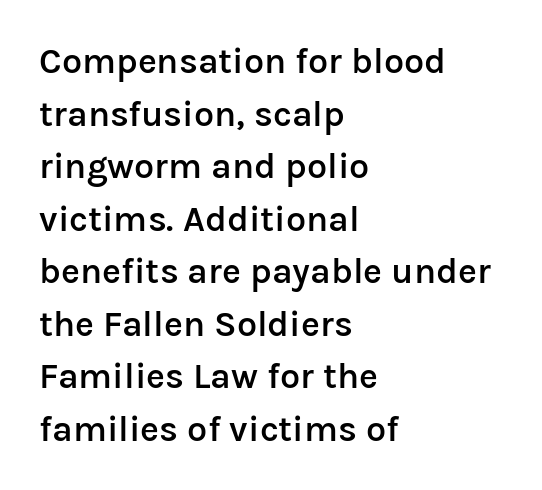
{"serif": "no", "italic": "no", "bold": "semi", "weight": "semibold", "width": "normal", "stroke_contrast": "low", "x_height": "medium", "monospaced": "no", "underline": "no", "align": "left", "line_spacing": "normal", "line_spacing_ratio": 1.46, "letter_spacing": "normal", "letter_spacing_em": 0.0, "glyph_px": 36}
